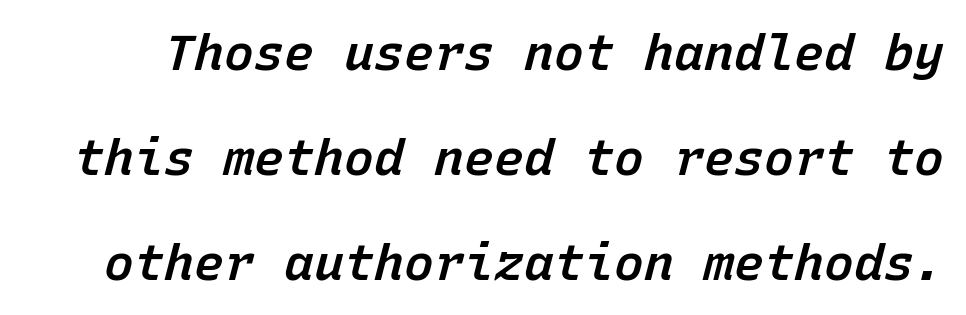
{"italic": "yes", "lean": "right", "slant_degrees": 15, "bold": "semi", "weight": "semibold", "width": "normal", "stroke_contrast": "low", "x_height": "medium", "monospaced": "yes", "underline": "no", "line_spacing": "loose", "line_spacing_ratio": 2.1, "letter_spacing": "normal", "letter_spacing_em": 0.0, "glyph_px": 50}
